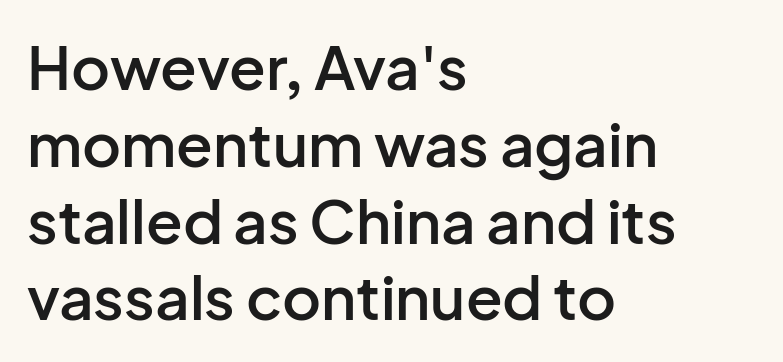
Is this a sans? Yes — the strokes have no serifs. These lines carry some extra weight — a demibold, not a full bold. Plain, unruled lines of type. You could not count columns in this text — the font is proportionally spaced. The line texture is even and compact thanks to regular tracking.
